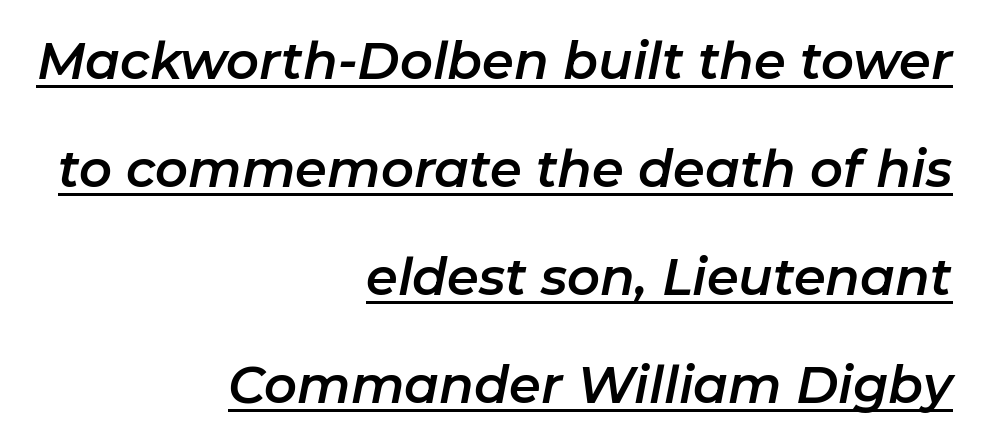
Q: Is the text italic (slanted)? A: Yes, it leans right by about 11 degrees.
Q: Is the text underlined? A: Yes.
Q: How is the paragraph aligned? A: Right-aligned.
Q: Is the spacing between letters normal or unusually wide? A: Normal.
Q: Is the spacing between lines tight, normal or loose? A: Loose.
Q: Width (condensed, normal, or wide)? A: Normal.
Q: Stroke contrast? A: Low.
Q: x-height? A: Medium.
Q: Monospaced? A: No.
